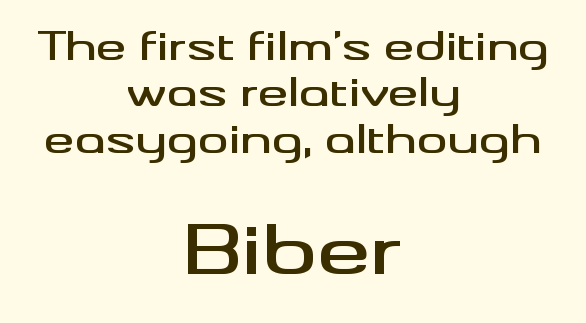
{"serif": "no", "italic": "no", "width": "wide", "stroke_contrast": "medium", "x_height": "small", "monospaced": "no", "underline": "no", "align": "center", "line_spacing_ratio": 1.22, "letter_spacing": "normal", "letter_spacing_em": 0.0, "larger_block": "second", "size_ratio": 1.76, "glyph_px": 67}
